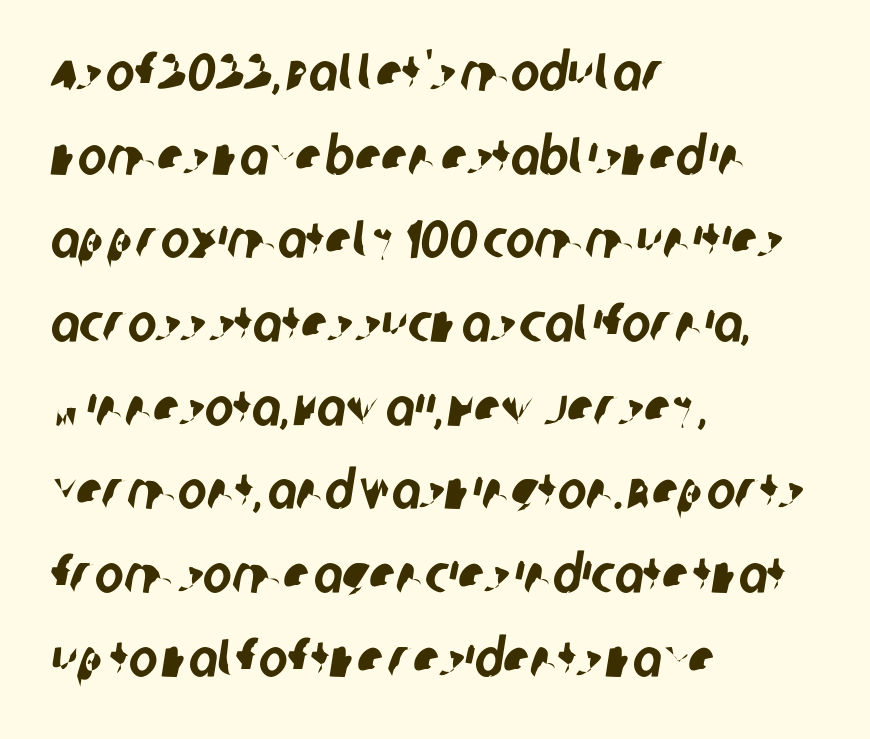
Q: Is the typeface a serif or a sans-serif typeface? A: Sans-serif.
Q: Is the text underlined? A: No.
Q: How is the paragraph aligned? A: Left-aligned.
Q: Is the spacing between letters normal or unusually wide? A: Normal.
Q: Is the spacing between lines tight, normal or loose? A: Normal.
Q: Width (condensed, normal, or wide)? A: Condensed.
Q: Stroke contrast? A: Low.
Q: x-height? A: Large.
Q: Monospaced? A: No.
